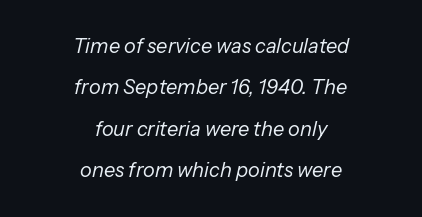
Q: Is the text bold? A: No.
Q: Is the text italic (slanted)? A: Yes, it leans right by about 13 degrees.
Q: Is the text underlined? A: No.
Q: How is the paragraph aligned? A: Centered.
Q: Is the spacing between letters normal or unusually wide? A: Normal.
Q: Is the spacing between lines tight, normal or loose? A: Loose.
